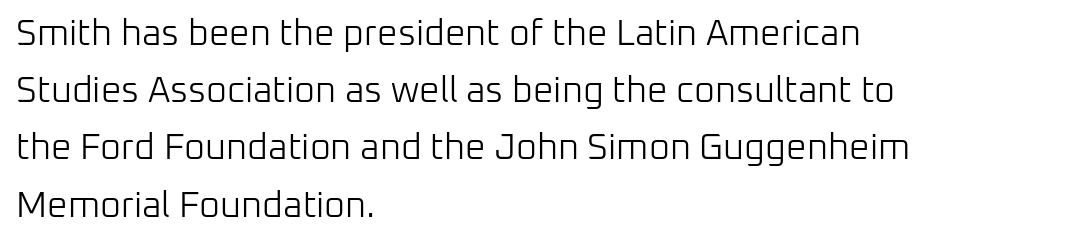
Line starts are locked; line ends wander. You could not count columns in this text — the font is proportionally spaced. The line texture is even and compact thanks to regular tracking. Examine the stroke ends and you'll find no serifs.
